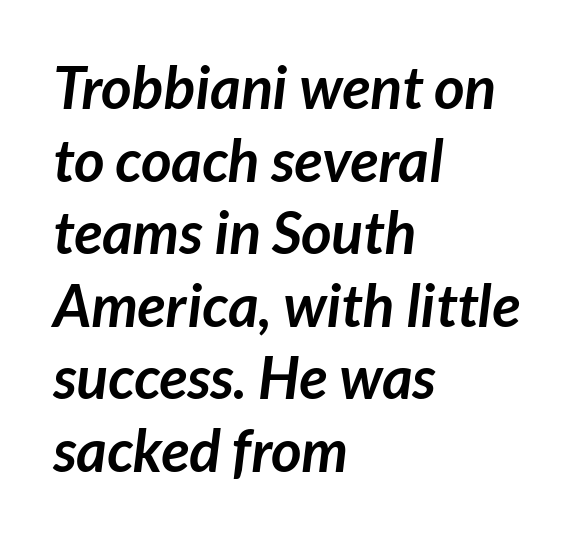
{"serif": "no", "bold": "yes", "weight": "semibold", "width": "normal", "stroke_contrast": "low", "x_height": "medium", "monospaced": "no", "underline": "no", "align": "left", "line_spacing_ratio": 1.23, "letter_spacing": "normal", "letter_spacing_em": 0.0, "glyph_px": 59}
